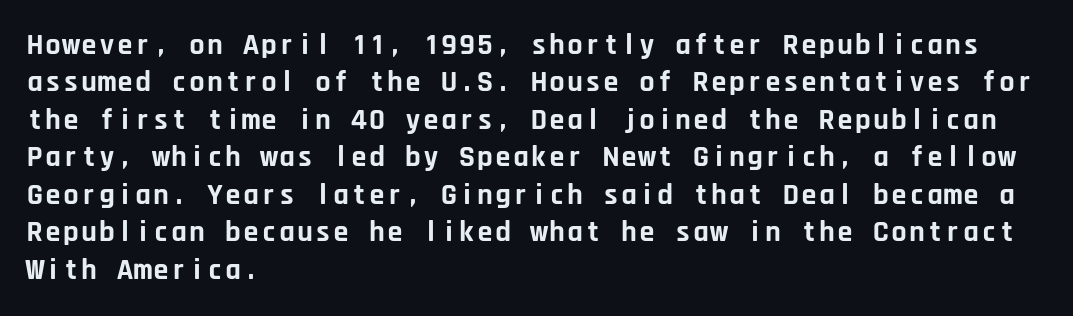
The image shows 30 px bold sans-serif type, upright, monospaced; set left-aligned, normal line spacing (1.25x), normal letter spacing, not underlined; low stroke contrast and a large x-height.
